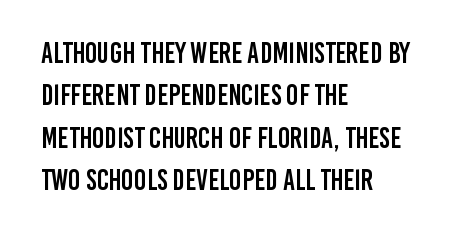
The image shows 29 px condensed sans-serif type, upright; set left-aligned, normal line spacing (1.46x), normal letter spacing, not underlined; low stroke contrast and a large x-height.
